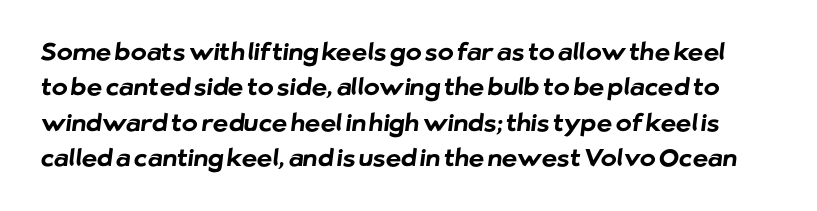
Q: Is the text bold? A: Yes.
Q: Is the text underlined? A: No.
Q: Is the spacing between letters normal or unusually wide? A: Normal.
Q: Is the spacing between lines tight, normal or loose? A: Normal.
